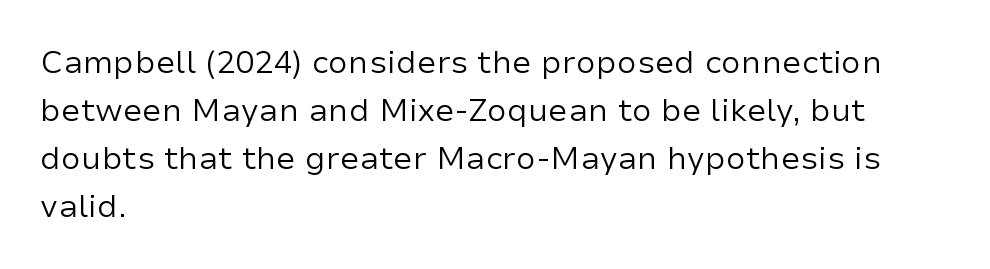
{"serif": "no", "italic": "no", "bold": "no", "weight": "regular", "width": "normal", "stroke_contrast": "low", "x_height": "medium", "monospaced": "no", "underline": "no", "align": "left", "line_spacing": "normal", "line_spacing_ratio": 1.5, "letter_spacing": "normal", "letter_spacing_em": 0.0, "glyph_px": 32}
